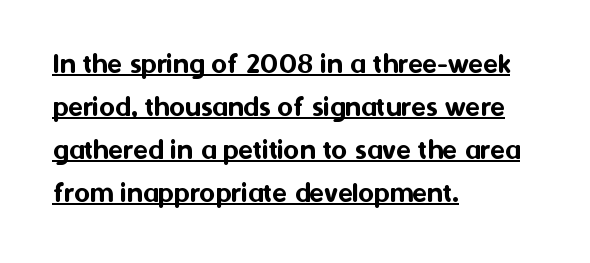
The image shows 30 px sans-serif type, upright; set left-aligned, normal line spacing (1.43x), normal letter spacing, underlined; medium stroke contrast and a medium x-height.
